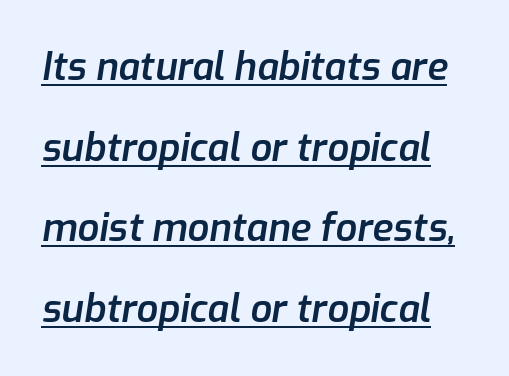
The image shows 38 px semibold type, italic (leaning right); set loose line spacing (2.12x), normal letter spacing, underlined; low stroke contrast and a medium x-height.
